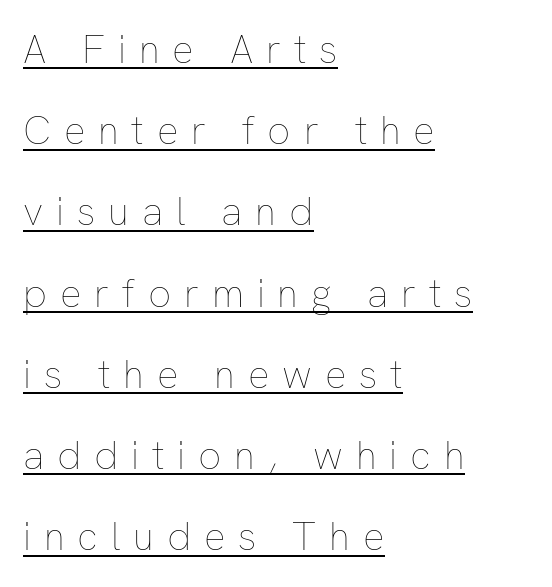
The text block is weighted toward the left margin, trailing off unevenly rightward. Unbolded letterforms with no extra heft. This is roman type, the default non-slanted kind. Do the characters align in a grid? No, the font is proportional. Interline gaps are noticeably wide in this sample.
